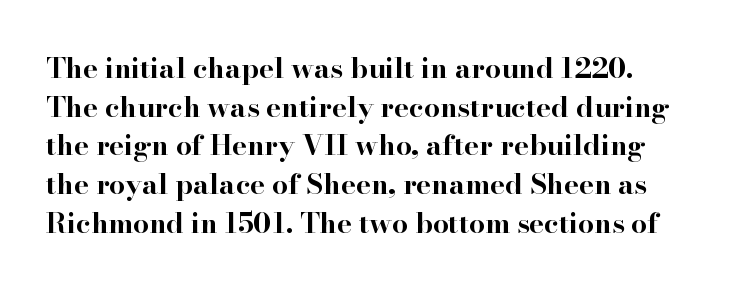
Words float on clear page, feet unadorned. This sample has the flowing, uneven cadence of proportional lettering. This is the regular roman posture of the typeface. Does extra space separate the letters? No, they use regular spacing. The lines sit at an ordinary, default distance from one another.
